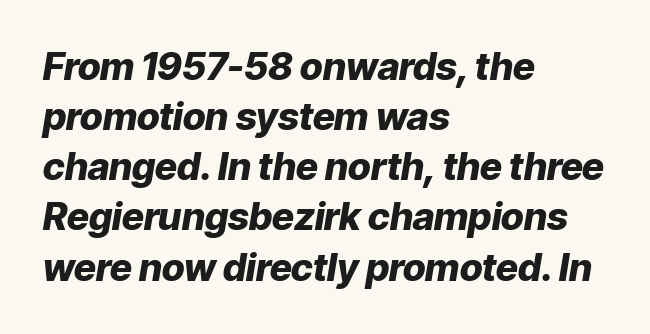
The image shows 38 px heavy type, italic (leaning right); set left-aligned, normal line spacing (1.32x), normal letter spacing, not underlined; low stroke contrast and a medium x-height.
